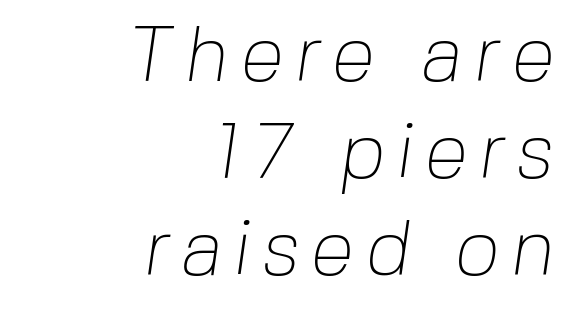
Q: Is the text bold? A: No.
Q: Is the typeface a serif or a sans-serif typeface? A: Sans-serif.
Q: Is the text underlined? A: No.
Q: How is the paragraph aligned? A: Right-aligned.
Q: Width (condensed, normal, or wide)? A: Normal.
Q: Stroke contrast? A: Low.
Q: x-height? A: Medium.
Q: Monospaced? A: No.
